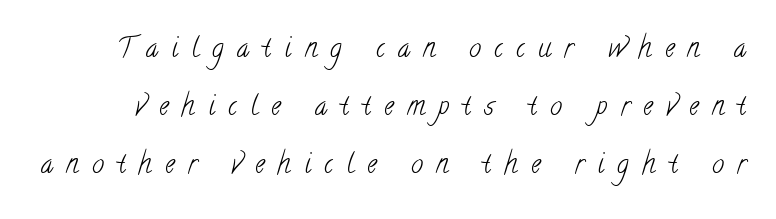
{"bold": "no", "underline": "no", "line_spacing": "loose", "line_spacing_ratio": 2.15, "letter_spacing": "wide", "letter_spacing_em": 0.49, "glyph_px": 27}
